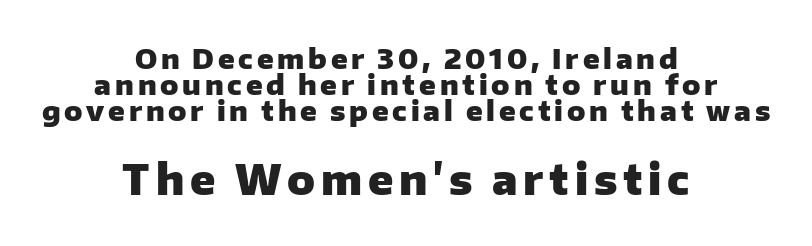
Q: Is the text bold? A: Yes.
Q: Is the text italic (slanted)? A: No, it is upright.
Q: Is the typeface a serif or a sans-serif typeface? A: Sans-serif.
Q: Is the text underlined? A: No.
Q: How is the paragraph aligned? A: Centered.
Q: Is the spacing between lines tight, normal or loose? A: Tight.
Q: Which block of text is set in a larger size, the first (top) or the second (bottom)? A: The second (bottom) one.
Q: Width (condensed, normal, or wide)? A: Normal.
Q: Stroke contrast? A: Low.
Q: x-height? A: Medium.
Q: Monospaced? A: No.
